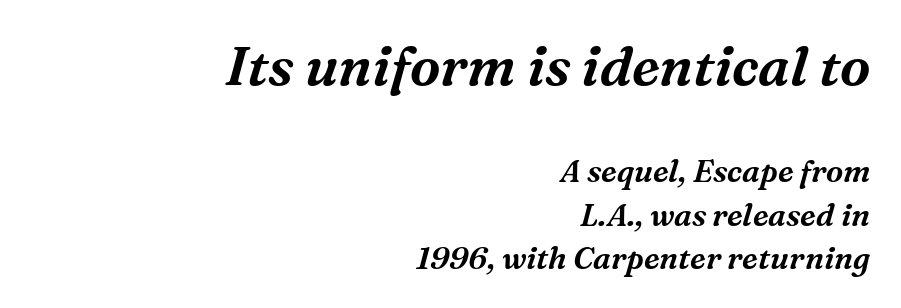
The image shows 55 px serif type, italic (leaning right); set right-aligned, normal line spacing (1.39x), normal letter spacing, not underlined; the first (top) block is 1.77x larger; medium stroke contrast and a medium x-height.
